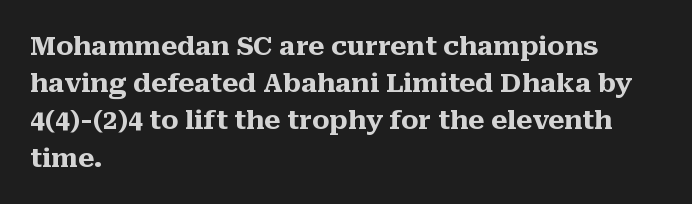
Notice how descenders clear the ascenders below comfortably — that's standard leading. Compared with an ordinary text face, these strokes are far heavier — a full bold. Compared with typical body copy, the letter spacing here is the same. Italic: no, the glyphs are upright roman. The rag falls on the right side of this text block. Descenders hang freely into open space.
